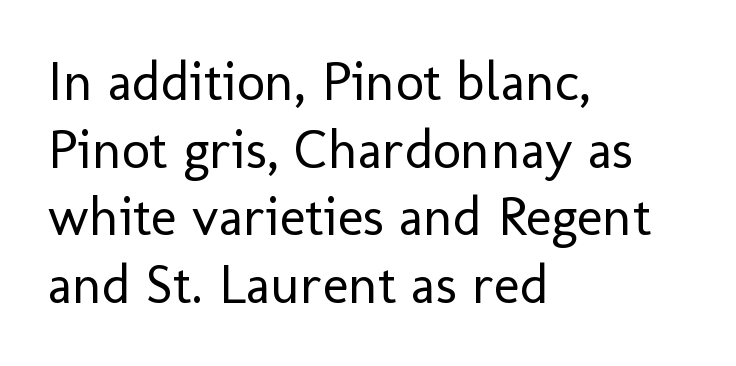
The image shows 55 px regular-weight sans-serif type, upright; set left-aligned, line spacing 1.23x, normal letter spacing, not underlined; low stroke contrast and a medium x-height.
